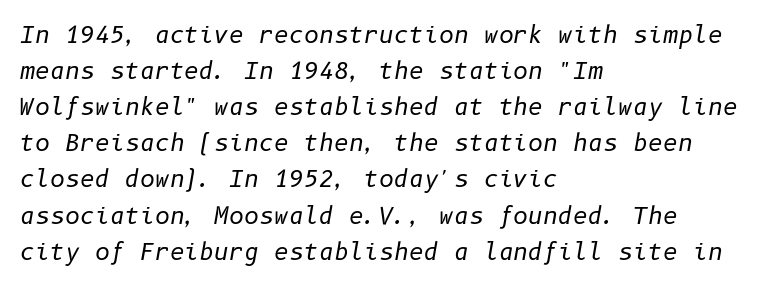
The image shows 23 px text type, italic (leaning right); set left-aligned, normal line spacing (1.57x), normal letter spacing, not underlined.
